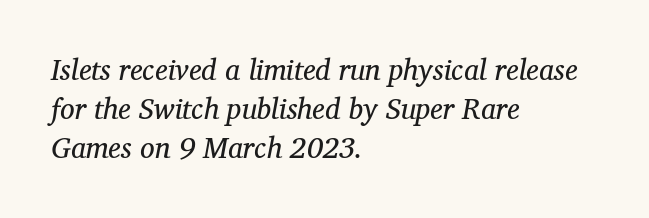
The image shows 29 px regular-weight serif type, italic (leaning right); set left-aligned, normal line spacing (1.35x), normal letter spacing, not underlined; medium stroke contrast and a medium x-height.
